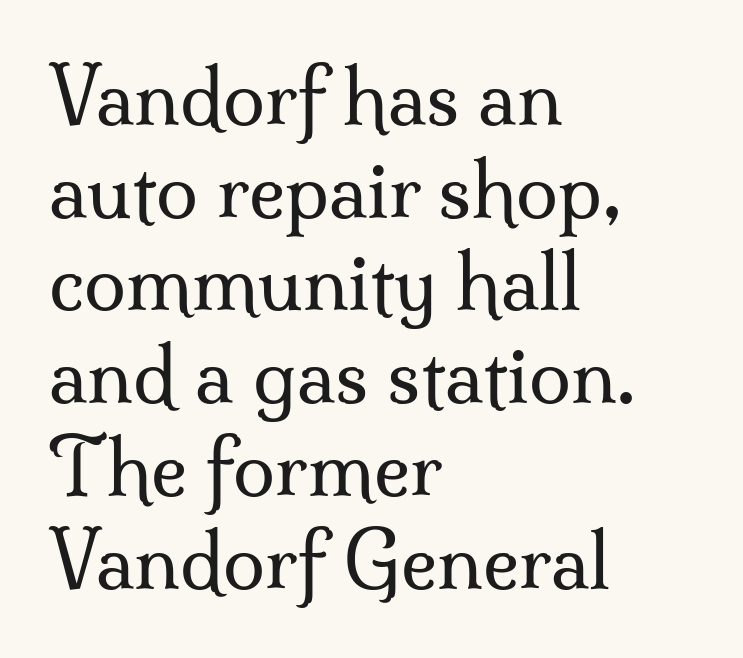
The image shows 76 px regular-weight serif type, upright; set left-aligned, line spacing 1.22x, normal letter spacing, not underlined; medium stroke contrast and a small x-height.
